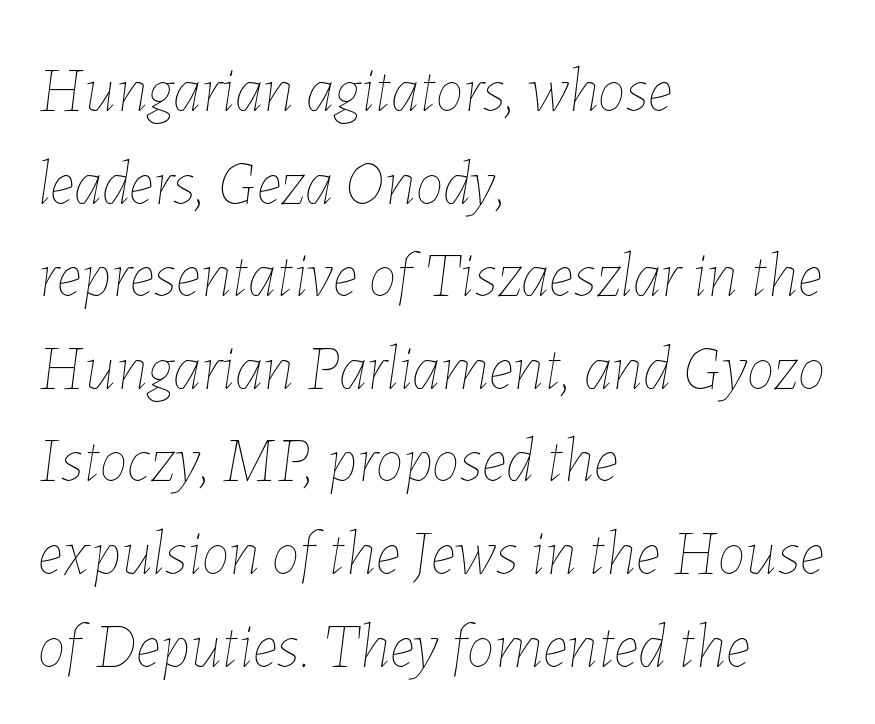
The image shows 63 px thin type, italic (leaning right); set left-aligned, normal line spacing (1.47x), normal letter spacing, not underlined; low stroke contrast and a medium x-height.
